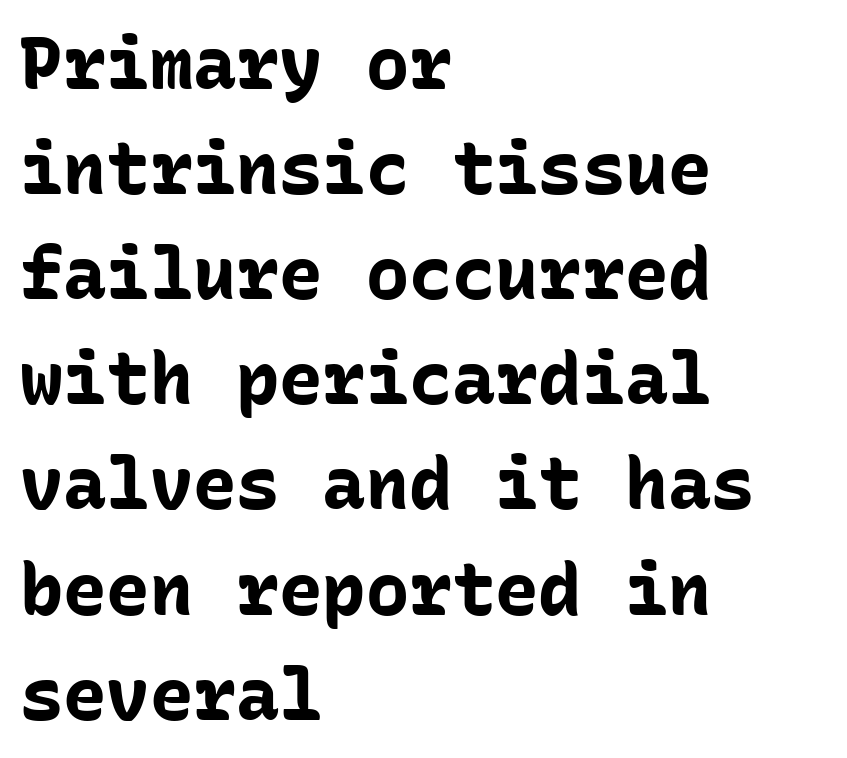
The image shows 72 px bold sans-serif type, upright, monospaced; set left-aligned, normal line spacing (1.46x), normal letter spacing, not underlined; low stroke contrast and a medium x-height.
